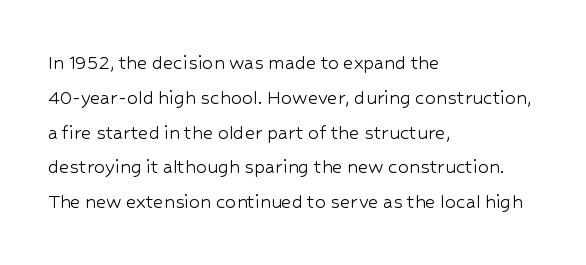
{"italic": "no", "bold": "no", "underline": "no", "align": "left", "line_spacing": "normal", "line_spacing_ratio": 1.58, "letter_spacing": "normal", "letter_spacing_em": 0.0, "glyph_px": 22}
